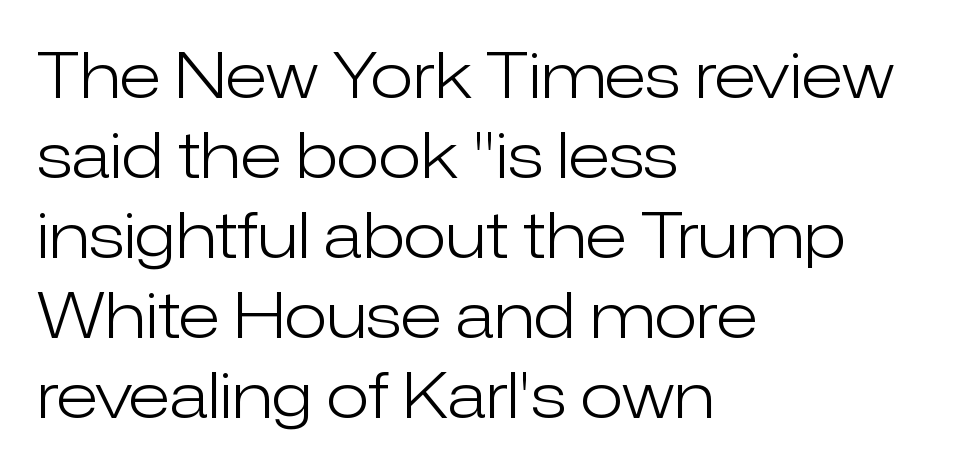
Q: Is the text bold? A: No.
Q: Is the text italic (slanted)? A: No, it is upright.
Q: Is the typeface a serif or a sans-serif typeface? A: Sans-serif.
Q: Is the text underlined? A: No.
Q: How is the paragraph aligned? A: Left-aligned.
Q: Is the spacing between letters normal or unusually wide? A: Normal.
Q: Is the spacing between lines tight, normal or loose? A: Normal.
Q: Width (condensed, normal, or wide)? A: Normal.
Q: Stroke contrast? A: Low.
Q: x-height? A: Medium.
Q: Monospaced? A: No.
